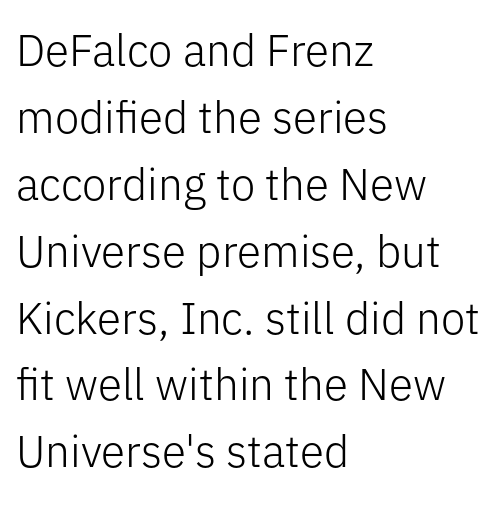
The image shows 44 px light sans-serif type, upright; set left-aligned, normal line spacing (1.52x), normal letter spacing, not underlined; low stroke contrast and a medium x-height.
